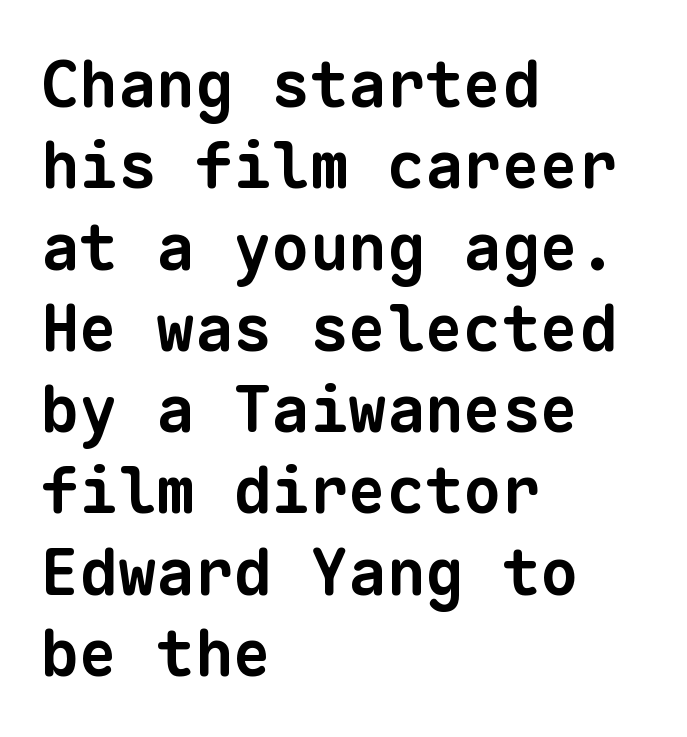
{"serif": "no", "bold": "yes", "weight": "bold", "width": "normal", "stroke_contrast": "low", "x_height": "medium", "monospaced": "yes", "underline": "no", "align": "left", "line_spacing": "normal", "line_spacing_ratio": 1.27, "letter_spacing": "normal", "letter_spacing_em": 0.0, "glyph_px": 64}
